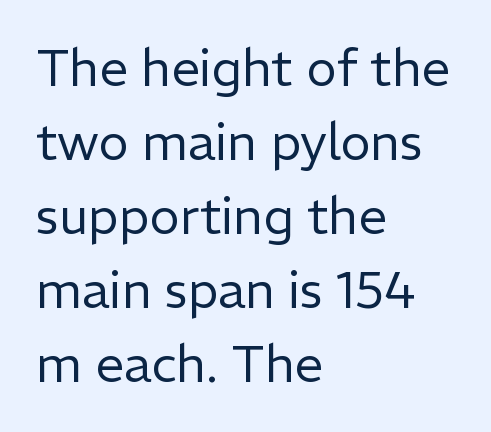
{"serif": "no", "italic": "no", "bold": "no", "weight": "regular", "width": "normal", "stroke_contrast": "low", "x_height": "medium", "monospaced": "no", "underline": "no", "align": "left", "line_spacing": "normal", "line_spacing_ratio": 1.45, "letter_spacing": "normal", "letter_spacing_em": 0.0, "glyph_px": 51}
